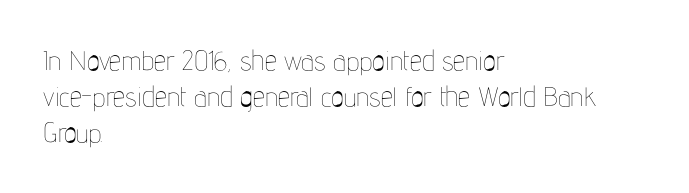
Q: Is the text bold? A: No.
Q: Is the text italic (slanted)? A: No, it is upright.
Q: Is the text underlined? A: No.
Q: How is the paragraph aligned? A: Left-aligned.
Q: Is the spacing between letters normal or unusually wide? A: Normal.
Q: Is the spacing between lines tight, normal or loose? A: Normal.
